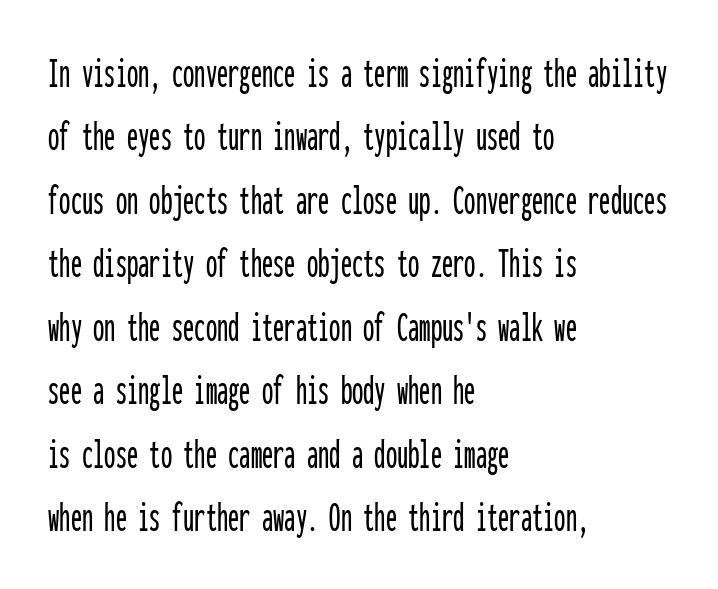
The image shows 45 px condensed sans-serif type, upright, monospaced; set left-aligned, normal line spacing (1.41x), normal letter spacing, not underlined; low stroke contrast and a medium x-height.
